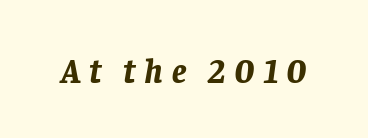
You could not count columns in this text — the font is proportionally spaced. The font's italic variant was chosen for this text. Each word looks stretched out because of the extra space between its letters. These lines carry a lot of weight — the face is fully bold. The glyphs are unaccompanied by any horizontal stroke below them.
